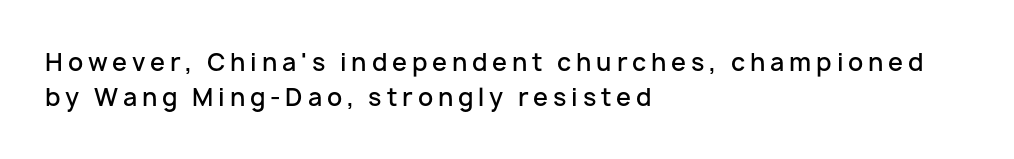
Notice how the passage keeps a crisp vertical edge on the left only. The vertical gap from one line to the next is medium. Nope, not italic — everything's standing straight. Just letters on the line, the space beneath them empty. The characters look somewhat weighty, a semibold short of true bold. Here the glyphs are tracked loosely, breaking word shapes into spaced letters.
